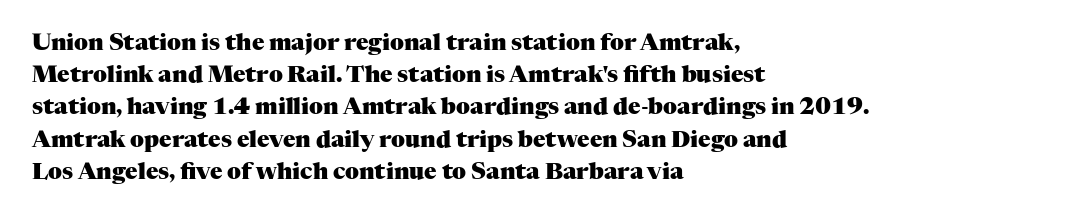
Q: Is the text bold? A: Yes.
Q: Is the text italic (slanted)? A: No, it is upright.
Q: Is the text underlined? A: No.
Q: How is the paragraph aligned? A: Left-aligned.
Q: Is the spacing between letters normal or unusually wide? A: Normal.
Q: Is the spacing between lines tight, normal or loose? A: Normal.
